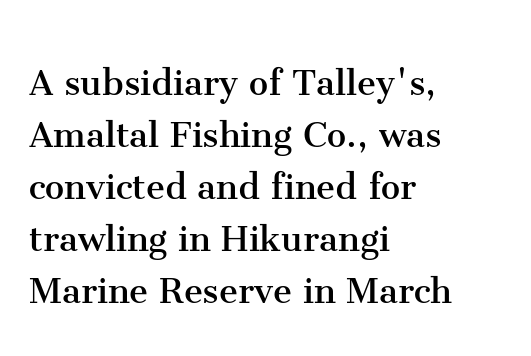
The image shows 43 px regular-weight serif type, upright; set left-aligned, line spacing 1.21x, normal letter spacing, not underlined; medium stroke contrast and a medium x-height.
